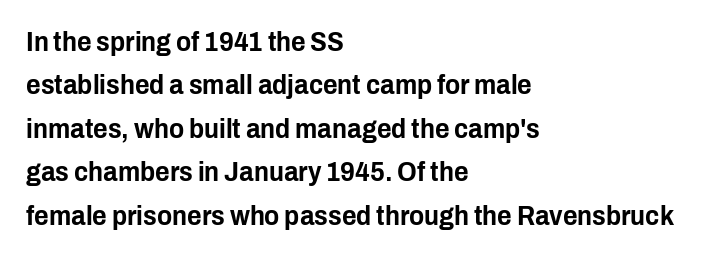
Each line starts at the same left margin while the right side varies. Tall strokes in this sample are plumb rather than angled. Is this a sans? Yes — the strokes have no serifs. Compared with typical body copy, the letter spacing here is the same. Regular leading.
